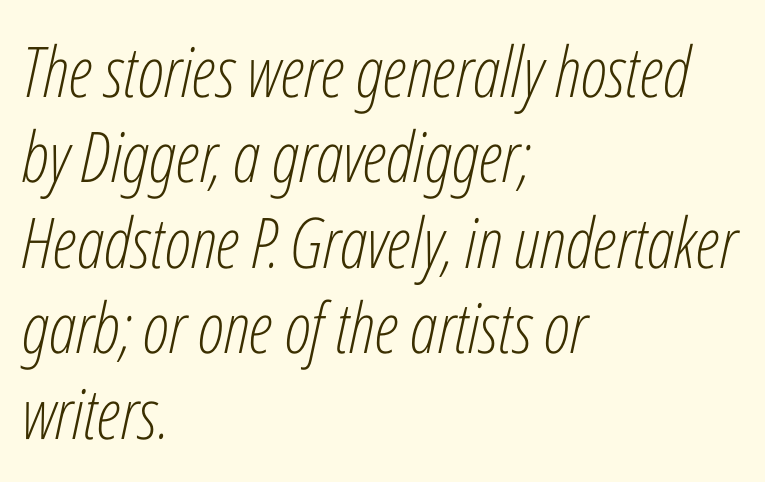
The image shows 70 px light, condensed type, italic (leaning right); set left-aligned, line spacing 1.22x, normal letter spacing, not underlined; low stroke contrast and a medium x-height.
